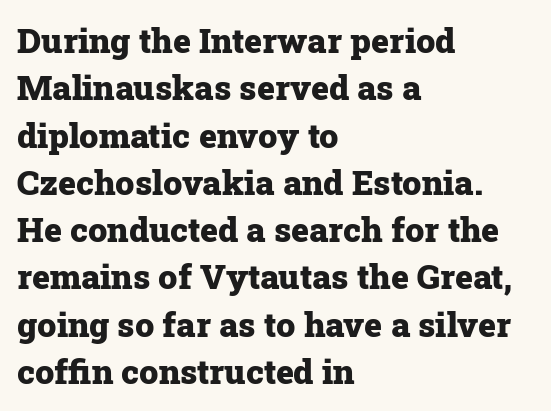
The image shows 34 px heavy serif type, upright; set left-aligned, normal line spacing (1.39x), normal letter spacing, not underlined; low stroke contrast and a medium x-height.
